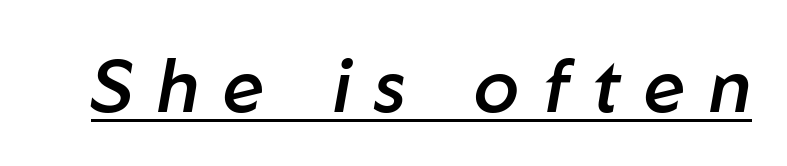
There's an unmistakable incline to the writing here. Letter spacing: wide. Character widths vary here, with narrow letters taking less room than wide ones. Weight check: semibold — heavier than regular, not quite bold. This is underlined copy, the kind a proofreader might mark for attention.
